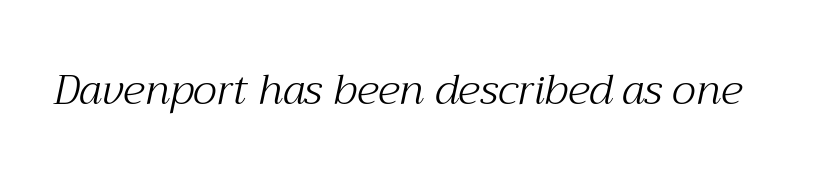
Q: Is the text bold? A: No.
Q: Is the text italic (slanted)? A: Yes, it leans right by about 12 degrees.
Q: Is the typeface a serif or a sans-serif typeface? A: Serif.
Q: Is the text underlined? A: No.
Q: Is the spacing between letters normal or unusually wide? A: Normal.
Q: Width (condensed, normal, or wide)? A: Normal.
Q: Stroke contrast? A: Medium.
Q: x-height? A: Medium.
Q: Monospaced? A: No.
